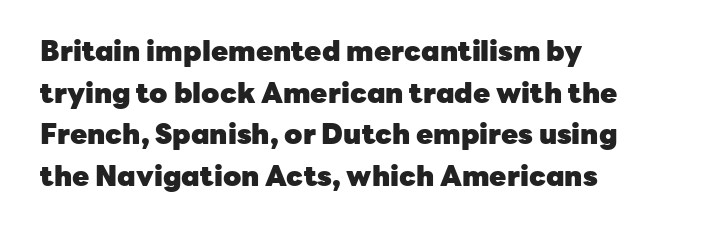
The image shows 28 px heavy sans-serif type, upright; set left-aligned, normal line spacing (1.49x), normal letter spacing, not underlined; low stroke contrast and a medium x-height.
